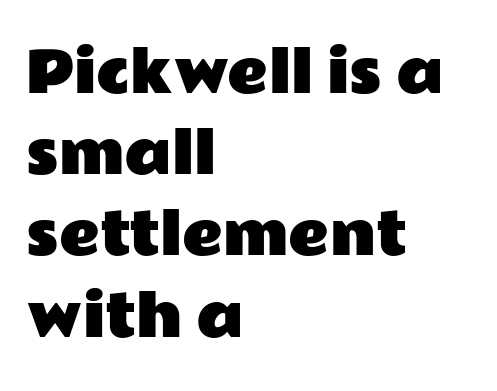
Q: Is the text italic (slanted)? A: No, it is upright.
Q: Is the typeface a serif or a sans-serif typeface? A: Sans-serif.
Q: Is the text underlined? A: No.
Q: How is the paragraph aligned? A: Left-aligned.
Q: Is the spacing between letters normal or unusually wide? A: Normal.
Q: Is the spacing between lines tight, normal or loose? A: Normal.
Q: Width (condensed, normal, or wide)? A: Wide.
Q: Stroke contrast? A: Low.
Q: x-height? A: Medium.
Q: Monospaced? A: No.
